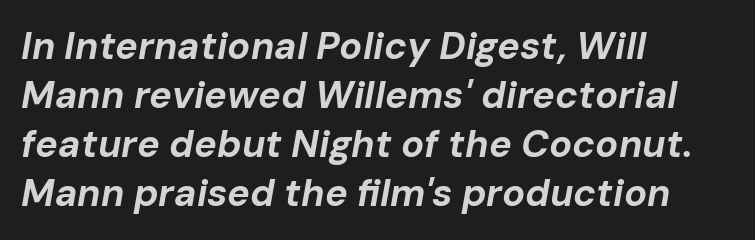
Q: Is the text bold? A: Yes.
Q: Is the text italic (slanted)? A: Yes, it leans right by about 10 degrees.
Q: Is the text underlined? A: No.
Q: How is the paragraph aligned? A: Left-aligned.
Q: Is the spacing between letters normal or unusually wide? A: Normal.
Q: Is the spacing between lines tight, normal or loose? A: Normal.
Q: Width (condensed, normal, or wide)? A: Normal.
Q: Stroke contrast? A: Low.
Q: x-height? A: Medium.
Q: Monospaced? A: No.
